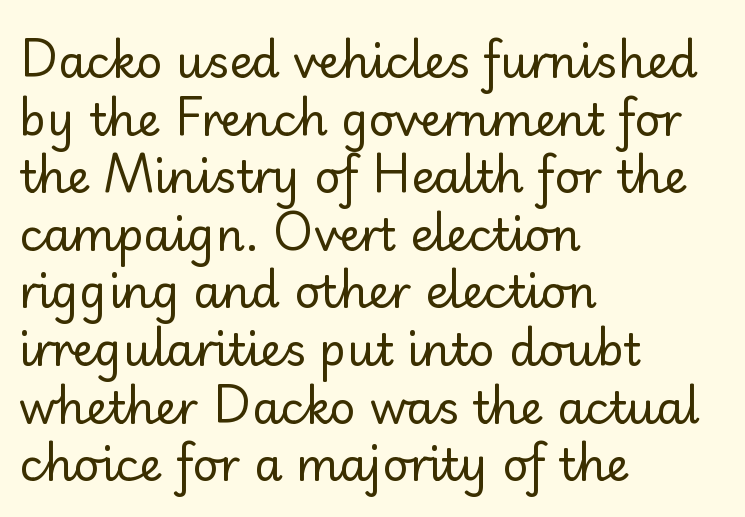
Q: Is the text bold? A: No.
Q: Is the text italic (slanted)? A: No, it is upright.
Q: Is the typeface a serif or a sans-serif typeface? A: Sans-serif.
Q: Is the text underlined? A: No.
Q: How is the paragraph aligned? A: Left-aligned.
Q: Is the spacing between letters normal or unusually wide? A: Normal.
Q: Is the spacing between lines tight, normal or loose? A: Normal.
Q: Width (condensed, normal, or wide)? A: Normal.
Q: Stroke contrast? A: Low.
Q: x-height? A: Small.
Q: Monospaced? A: No.
